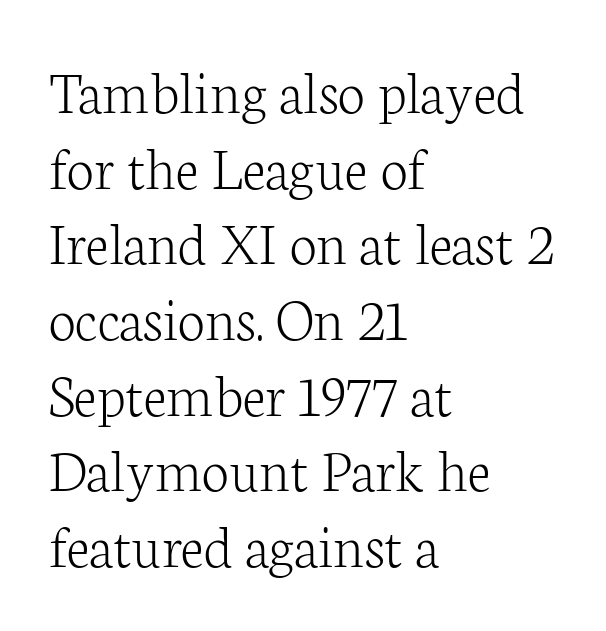
Q: Is the text bold? A: No.
Q: Is the text italic (slanted)? A: No, it is upright.
Q: Is the typeface a serif or a sans-serif typeface? A: Serif.
Q: Is the text underlined? A: No.
Q: How is the paragraph aligned? A: Left-aligned.
Q: Is the spacing between letters normal or unusually wide? A: Normal.
Q: Width (condensed, normal, or wide)? A: Normal.
Q: Stroke contrast? A: Low.
Q: x-height? A: Medium.
Q: Monospaced? A: No.
